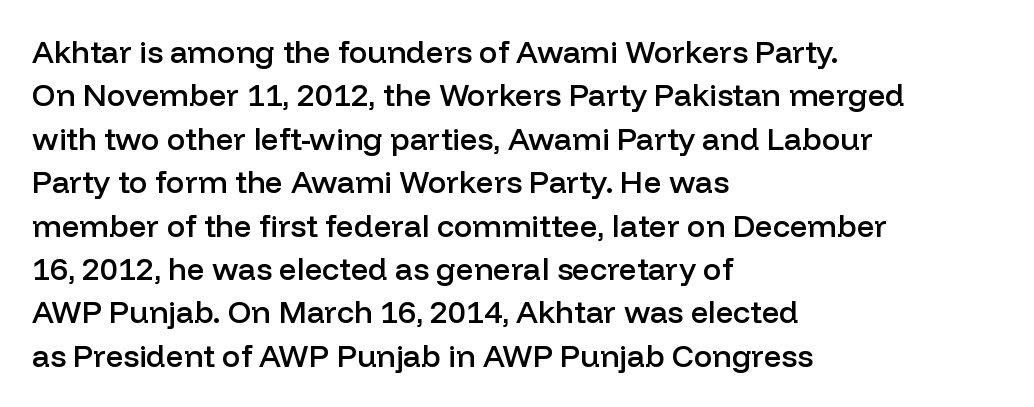
{"serif": "no", "italic": "no", "bold": "semi", "weight": "semibold", "width": "normal", "stroke_contrast": "low", "x_height": "medium", "monospaced": "no", "underline": "no", "align": "left", "line_spacing": "normal", "line_spacing_ratio": 1.4, "letter_spacing": "normal", "letter_spacing_em": 0.0, "glyph_px": 31}
